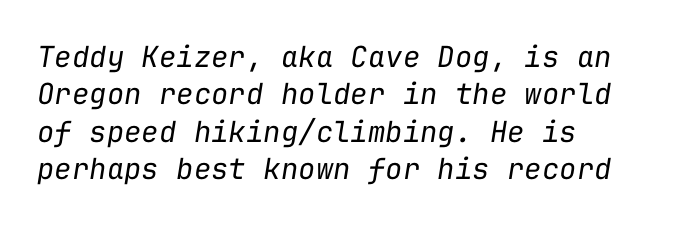
The image shows 29 px regular-weight type, italic (leaning right), monospaced; set left-aligned, normal line spacing (1.29x), normal letter spacing, not underlined; low stroke contrast and a medium x-height.
